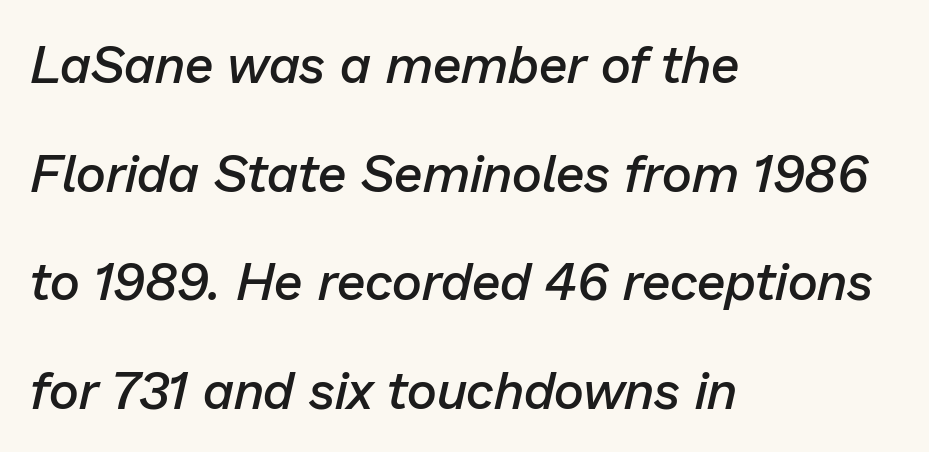
Proportional: the letters do not fall into vertical columns. The designer dialed line spacing up above the default. Nobody touched the tracking dial on this one. Bare-footed words on every line. One-word summary of the alignment: left. The characters look somewhat weighty, a semibold short of true bold.
